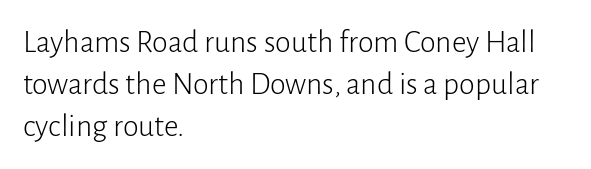
The letters stand straight up with perfectly vertical stems. The typesetter chose a ragged-right arrangement here. Each letter's strokes conclude bluntly, with no projecting serifs. Descenders are the only things crossing below the line.
